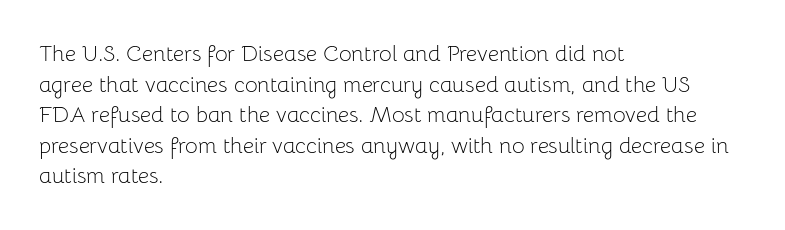
Q: Is the text bold? A: No.
Q: Is the text italic (slanted)? A: No, it is upright.
Q: Is the text underlined? A: No.
Q: How is the paragraph aligned? A: Left-aligned.
Q: Is the spacing between letters normal or unusually wide? A: Normal.
Q: Is the spacing between lines tight, normal or loose? A: Normal.
